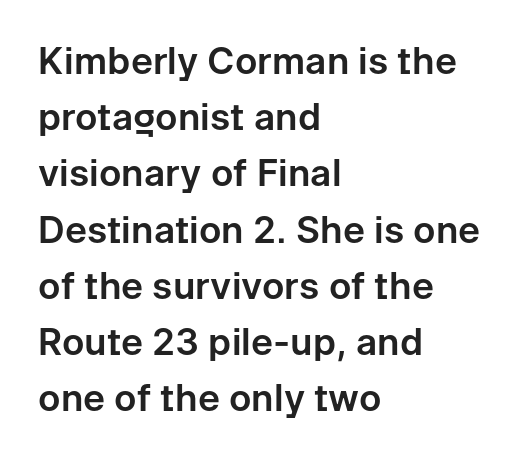
{"serif": "no", "italic": "no", "width": "normal", "stroke_contrast": "low", "x_height": "medium", "monospaced": "no", "underline": "no", "align": "left", "line_spacing": "normal", "line_spacing_ratio": 1.52, "letter_spacing": "normal", "letter_spacing_em": 0.0, "glyph_px": 37}
